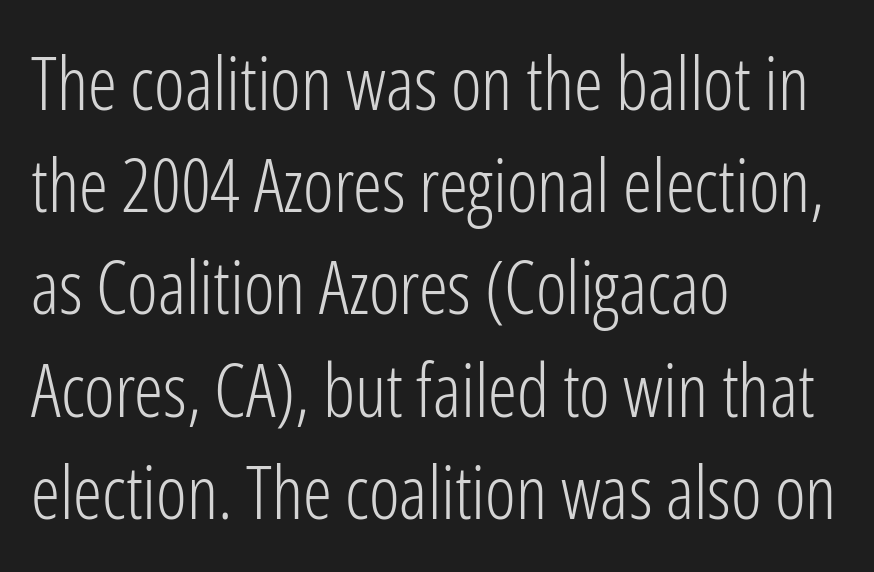
{"serif": "no", "italic": "no", "bold": "no", "weight": "light", "width": "condensed", "stroke_contrast": "low", "x_height": "medium", "monospaced": "no", "underline": "no", "align": "left", "line_spacing": "normal", "line_spacing_ratio": 1.4, "letter_spacing": "normal", "letter_spacing_em": 0.0, "glyph_px": 73}
